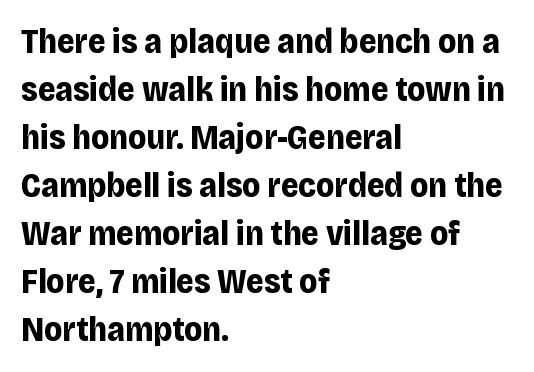
The image shows 34 px bold sans-serif type, upright; set left-aligned, normal line spacing (1.41x), normal letter spacing, not underlined; low stroke contrast and a large x-height.
